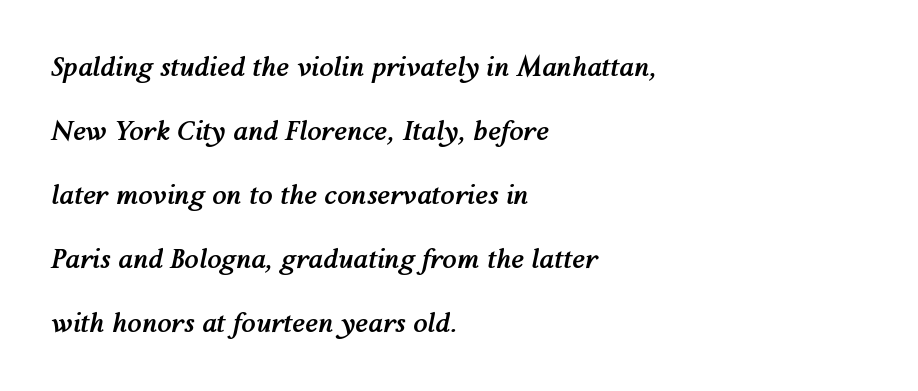
The image shows 26 px bold type, italic (leaning right); set left-aligned, loose line spacing (2.46x), normal letter spacing, not underlined.
